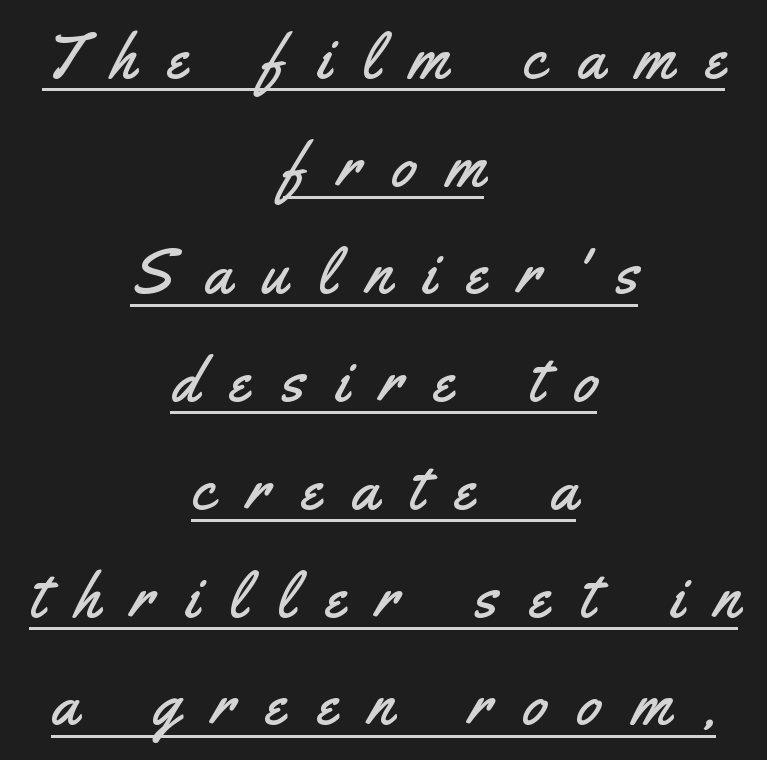
Neither beginnings nor endings align; midpoints do. A sans-serif font was chosen for this passage. Do the characters align in a grid? No, the font is proportional. The tracking jumps out immediately: characters are airy and widely separated. Beneath each row of characters lies a ruled line.
